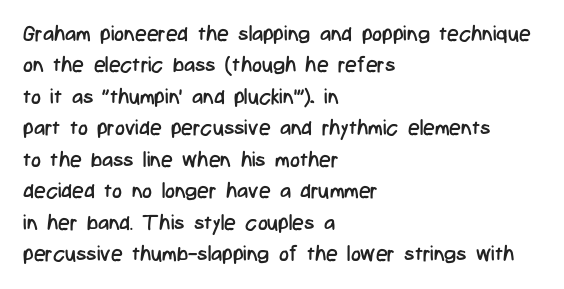
The image shows 21 px text type, upright; set left-aligned, normal line spacing (1.5x), normal letter spacing, not underlined.
